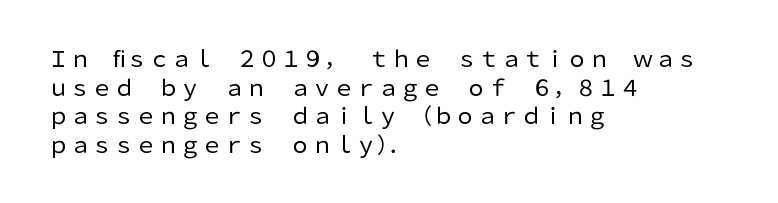
Check the space under the baseline: it is left empty. Characters follow at the spacing the type designer built in. These glyphs show unthickened strokes, regular width or finer. This is the regular roman posture of the typeface. A typesetter would call this leading conventional body-copy spacing. The compositor pushed each line to the left boundary.
